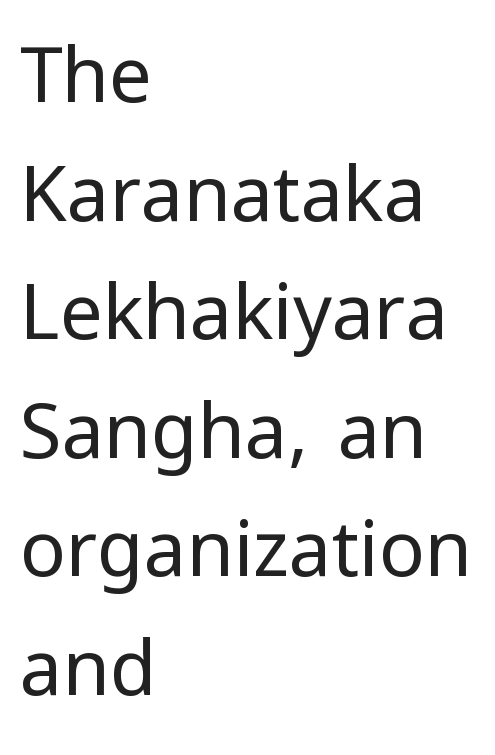
The image shows 76 px regular-weight sans-serif type, upright; set left-aligned, normal line spacing (1.56x), normal letter spacing, not underlined; low stroke contrast and a medium x-height.
